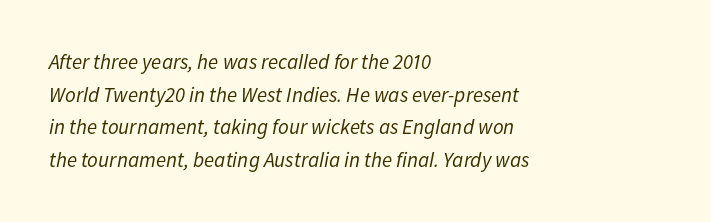
{"italic": "yes", "lean": "right", "slant_degrees": 11, "bold": "no", "underline": "no", "align": "left", "line_spacing": "normal", "line_spacing_ratio": 1.55, "letter_spacing": "normal", "letter_spacing_em": 0.0, "glyph_px": 21}
